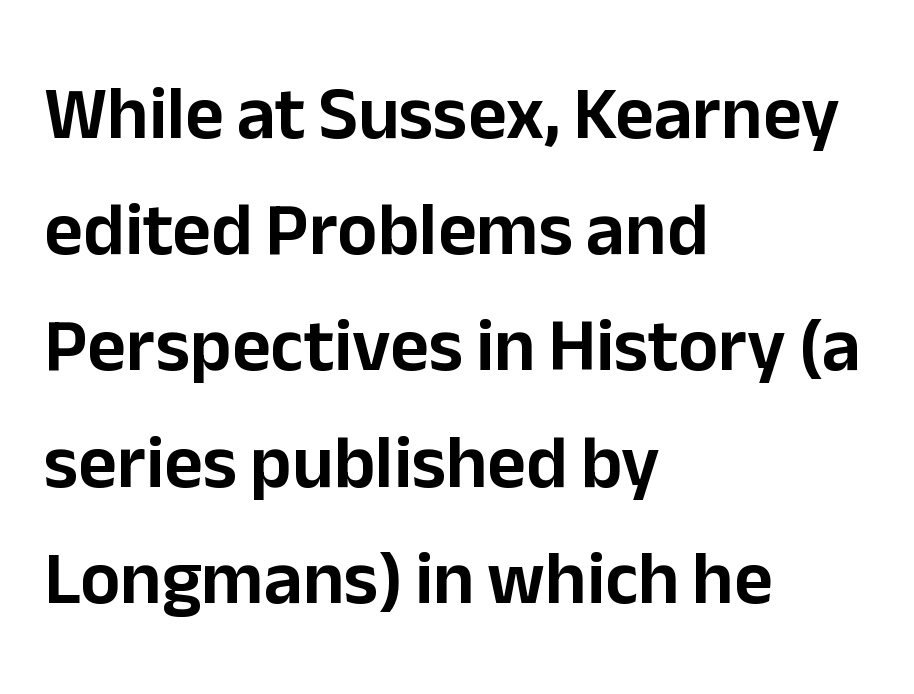
Q: Is the text italic (slanted)? A: No, it is upright.
Q: Is the typeface a serif or a sans-serif typeface? A: Sans-serif.
Q: Is the text underlined? A: No.
Q: How is the paragraph aligned? A: Left-aligned.
Q: Is the spacing between letters normal or unusually wide? A: Normal.
Q: Is the spacing between lines tight, normal or loose? A: Normal.
Q: Width (condensed, normal, or wide)? A: Normal.
Q: Stroke contrast? A: Low.
Q: x-height? A: Medium.
Q: Monospaced? A: No.
